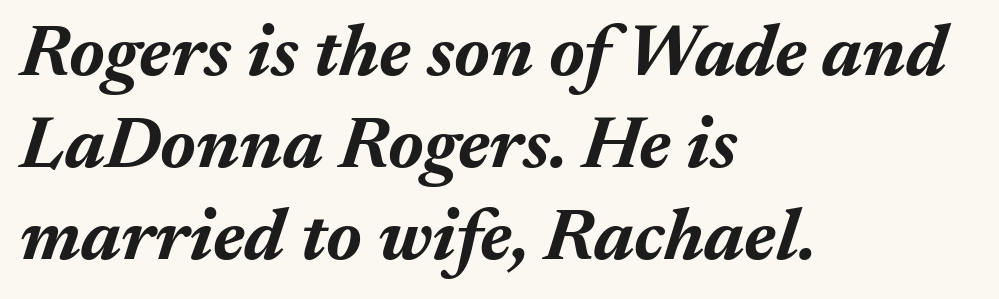
Pretty heavy lettering here — definitely bold. Looking at the ascenders, they clearly lean. Layout note: lines flush left. What stands out about the letter spacing? Nothing — it is the standard amount.
